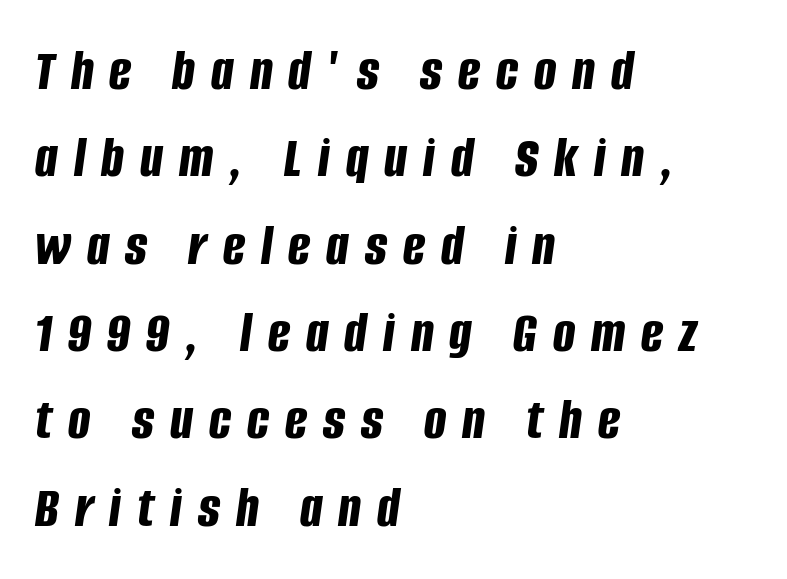
The image shows 59 px bold, condensed type, italic (leaning right); set left-aligned, normal line spacing (1.48x), unusually wide letter spacing (+0.27 em), not underlined; low stroke contrast and a large x-height.
